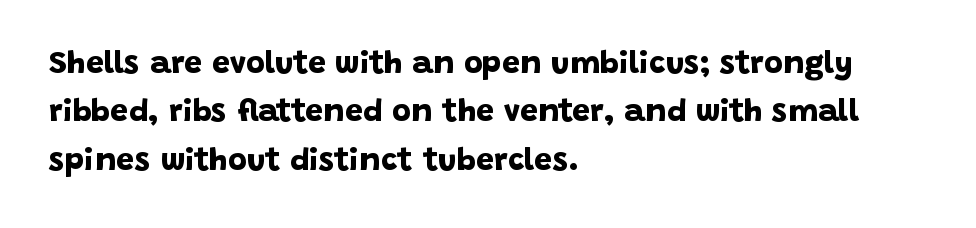
{"serif": "no", "bold": "yes", "weight": "bold", "width": "normal", "stroke_contrast": "low", "x_height": "large", "monospaced": "no", "underline": "no", "align": "left", "line_spacing": "normal", "line_spacing_ratio": 1.51, "letter_spacing": "normal", "letter_spacing_em": 0.0, "glyph_px": 32}
